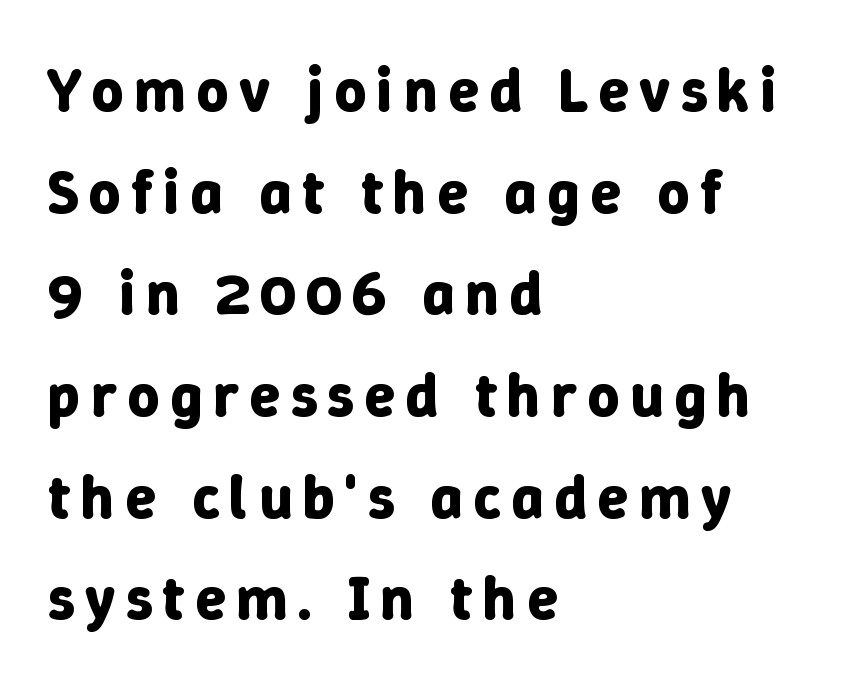
Q: Is the text bold? A: Yes.
Q: Is the text italic (slanted)? A: No, it is upright.
Q: Is the text underlined? A: No.
Q: How is the paragraph aligned? A: Left-aligned.
Q: Is the spacing between lines tight, normal or loose? A: Normal.
Q: Width (condensed, normal, or wide)? A: Normal.
Q: Stroke contrast? A: Low.
Q: x-height? A: Medium.
Q: Monospaced? A: No.
